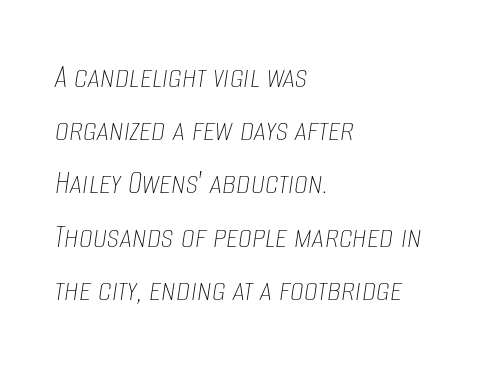
The image shows 35 px thin, condensed type, italic (leaning right); set left-aligned, normal line spacing (1.52x), normal letter spacing, not underlined; low stroke contrast and a large x-height.
